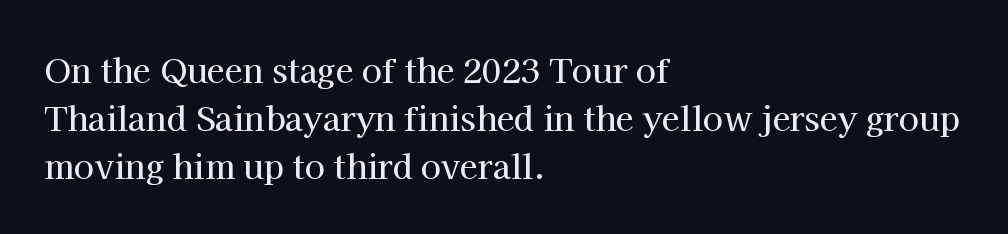
Q: Is the text italic (slanted)? A: No, it is upright.
Q: Is the typeface a serif or a sans-serif typeface? A: Serif.
Q: Is the text underlined? A: No.
Q: How is the paragraph aligned? A: Left-aligned.
Q: Is the spacing between letters normal or unusually wide? A: Normal.
Q: Is the spacing between lines tight, normal or loose? A: Normal.
Q: Width (condensed, normal, or wide)? A: Normal.
Q: Stroke contrast? A: High.
Q: x-height? A: Medium.
Q: Monospaced? A: No.
